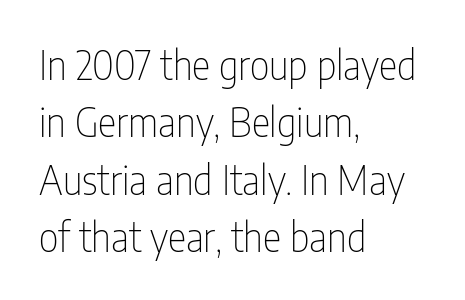
{"serif": "no", "italic": "no", "bold": "no", "weight": "thin", "width": "condensed", "stroke_contrast": "low", "x_height": "medium", "monospaced": "no", "underline": "no", "align": "left", "line_spacing": "normal", "line_spacing_ratio": 1.47, "letter_spacing": "normal", "letter_spacing_em": 0.0, "glyph_px": 39}
